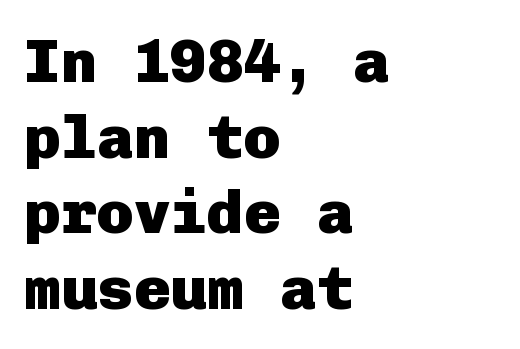
The image shows 61 px heavy sans-serif type, upright; set left-aligned, line spacing 1.24x, normal letter spacing, not underlined; low stroke contrast and a medium x-height.
